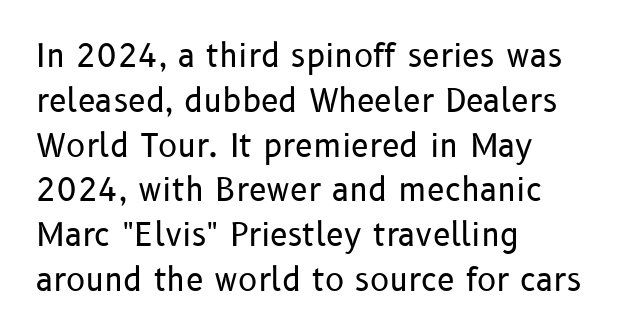
The image shows 32 px regular-weight sans-serif type, upright; set left-aligned, normal line spacing (1.4x), normal letter spacing, not underlined; low stroke contrast and a medium x-height.
